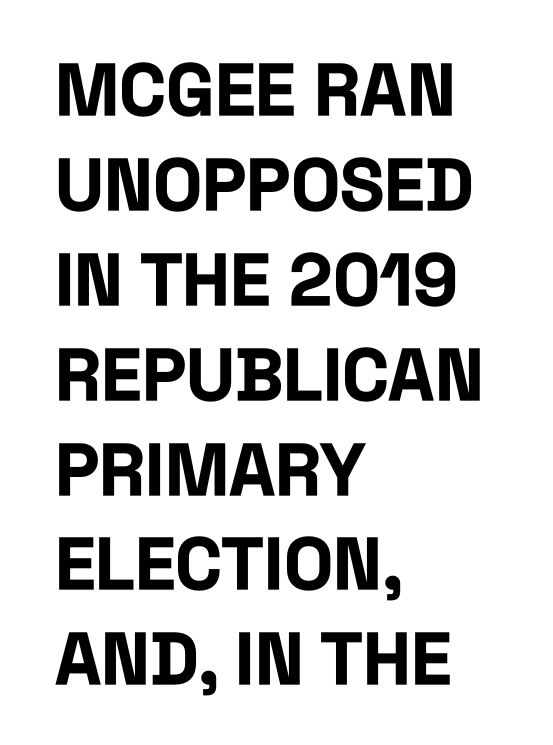
The image shows 73 px bold, condensed sans-serif type, upright; set left-aligned, normal line spacing (1.3x), normal letter spacing, not underlined; low stroke contrast and a large x-height.
